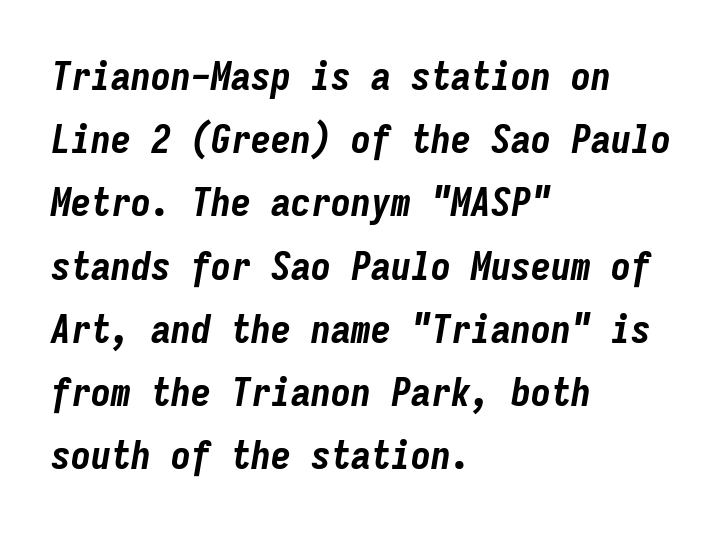
Every character here occupies the same horizontal width, giving the sample a typewriter-like rhythm. Horizontal bands of white between lines are of average thickness. The face used here is rendered with its standard letterfit. Emphasis-style slanted type is in use.
